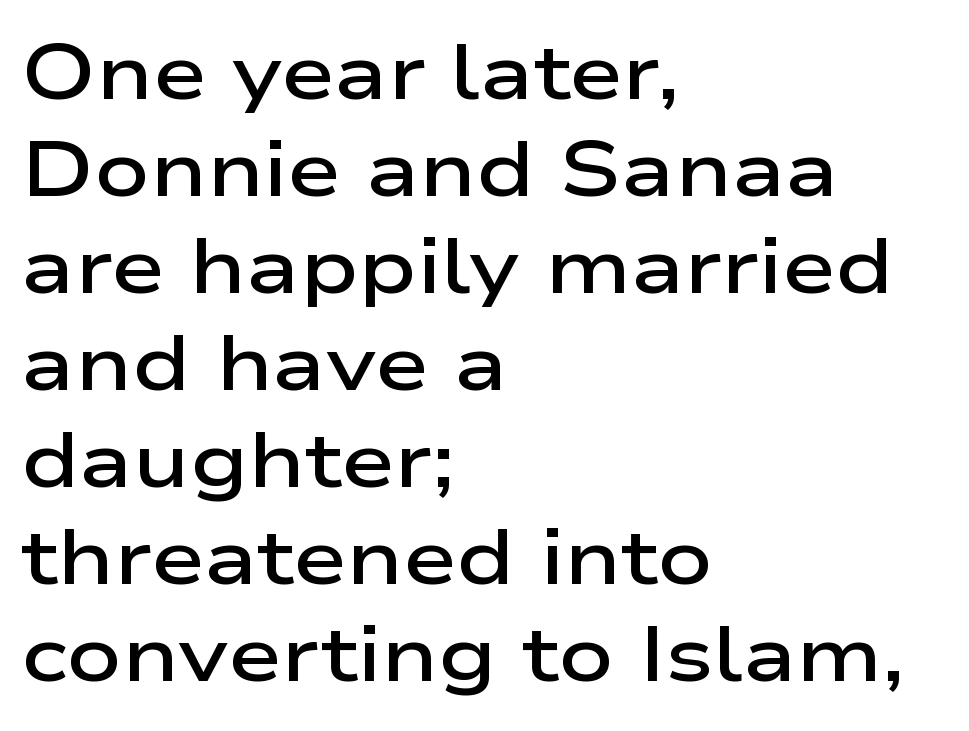
Q: Is the text bold? A: Semi-bold.
Q: Is the text italic (slanted)? A: No, it is upright.
Q: Is the typeface a serif or a sans-serif typeface? A: Sans-serif.
Q: Is the text underlined? A: No.
Q: How is the paragraph aligned? A: Left-aligned.
Q: Is the spacing between letters normal or unusually wide? A: Normal.
Q: Is the spacing between lines tight, normal or loose? A: Normal.
Q: Width (condensed, normal, or wide)? A: Wide.
Q: Stroke contrast? A: Low.
Q: x-height? A: Medium.
Q: Monospaced? A: No.
